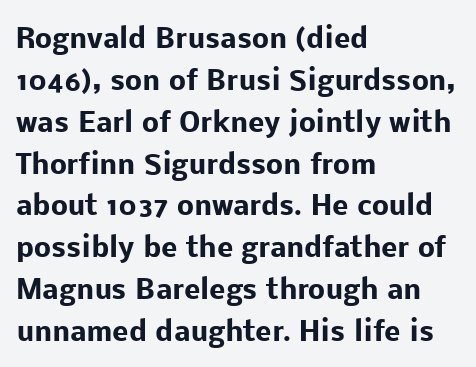
{"italic": "no", "bold": "yes", "underline": "no", "align": "left", "line_spacing": "normal", "line_spacing_ratio": 1.55, "letter_spacing": "normal", "letter_spacing_em": 0.0, "glyph_px": 27}
